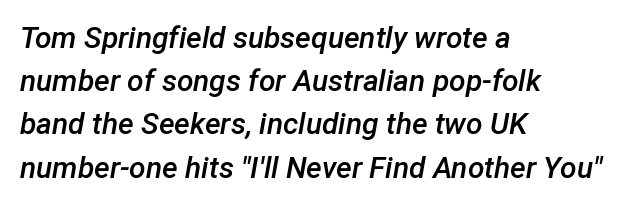
Nobody drew a line under any word here. It's the slanting kind of type. The horizontal fit of the characters is conventional and even. Alignment: flush left.
